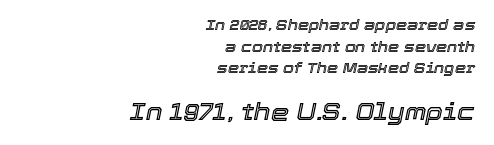
{"italic": "yes", "lean": "right", "slant_degrees": 12, "underline": "no", "align": "right", "line_spacing": "normal", "line_spacing_ratio": 1.54, "letter_spacing": "normal", "letter_spacing_em": 0.0, "larger_block": "second", "size_ratio": 1.64, "glyph_px": 23}
